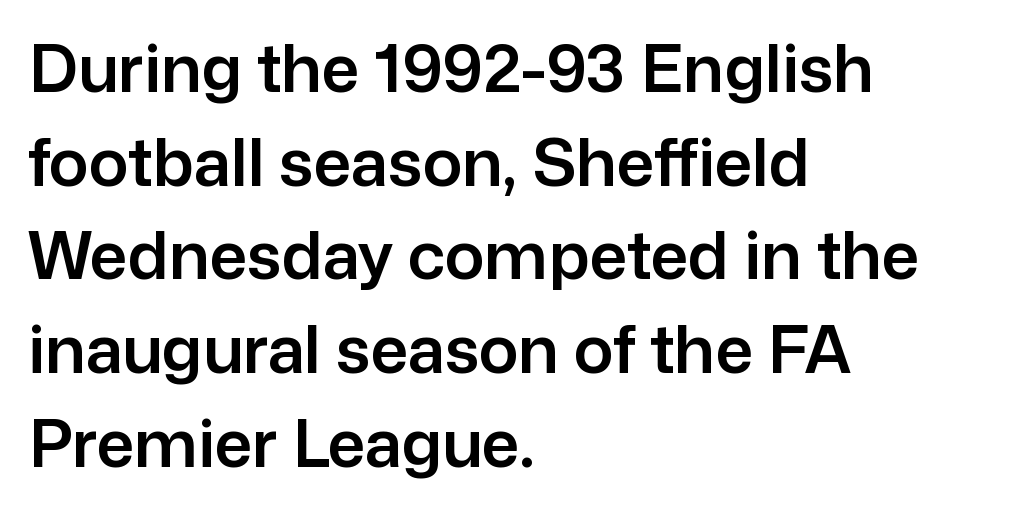
A sans-serif font was chosen for this passage. Characters follow at the spacing the type designer built in. Ascenders rise straight up at ninety degrees. Bare-footed words on every line. This sample is left-justified, so line endings fall wherever the words run out. A normal amount of white space separates one row of letters from the next.
